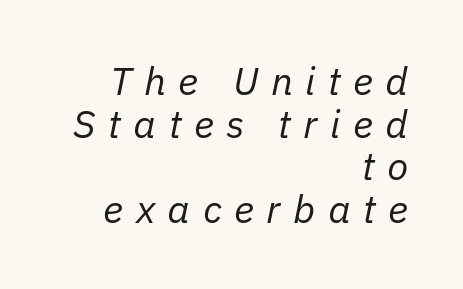
Q: Is the text bold? A: No.
Q: Is the text italic (slanted)? A: Yes, it leans right by about 11 degrees.
Q: Is the text underlined? A: No.
Q: How is the paragraph aligned? A: Right-aligned.
Q: Is the spacing between letters normal or unusually wide? A: Unusually wide.
Q: Is the spacing between lines tight, normal or loose? A: Tight.
Q: Width (condensed, normal, or wide)? A: Normal.
Q: Stroke contrast? A: Low.
Q: x-height? A: Medium.
Q: Monospaced? A: No.
